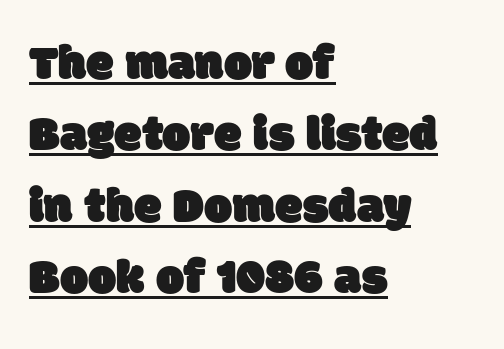
Q: Is the typeface a serif or a sans-serif typeface? A: Sans-serif.
Q: Is the text underlined? A: Yes.
Q: How is the paragraph aligned? A: Left-aligned.
Q: Is the spacing between letters normal or unusually wide? A: Normal.
Q: Is the spacing between lines tight, normal or loose? A: Normal.
Q: Width (condensed, normal, or wide)? A: Normal.
Q: Stroke contrast? A: Low.
Q: x-height? A: Large.
Q: Monospaced? A: No.
